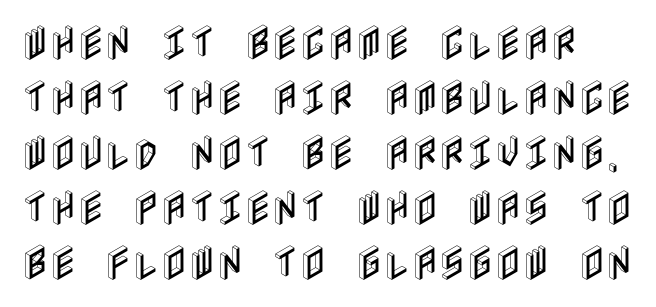
Q: Is the text italic (slanted)? A: No, it is upright.
Q: Is the text underlined? A: No.
Q: Is the spacing between letters normal or unusually wide? A: Normal.
Q: Is the spacing between lines tight, normal or loose? A: Normal.
Q: Width (condensed, normal, or wide)? A: Condensed.
Q: x-height? A: Large.
